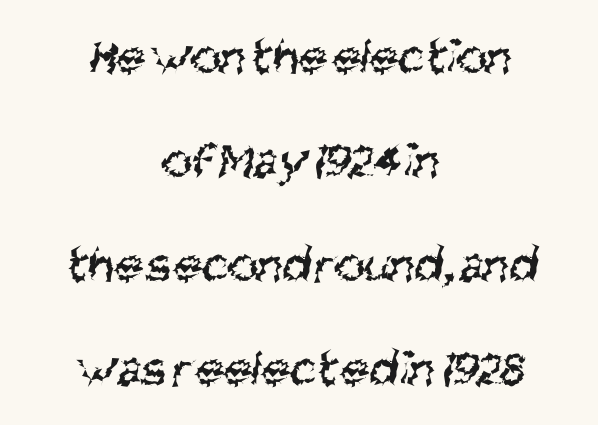
Q: Is the text bold? A: No.
Q: Is the typeface a serif or a sans-serif typeface? A: Sans-serif.
Q: Is the text underlined? A: No.
Q: How is the paragraph aligned? A: Centered.
Q: Is the spacing between letters normal or unusually wide? A: Normal.
Q: Is the spacing between lines tight, normal or loose? A: Loose.
Q: Width (condensed, normal, or wide)? A: Condensed.
Q: Stroke contrast? A: Medium.
Q: x-height? A: Large.
Q: Monospaced? A: No.
